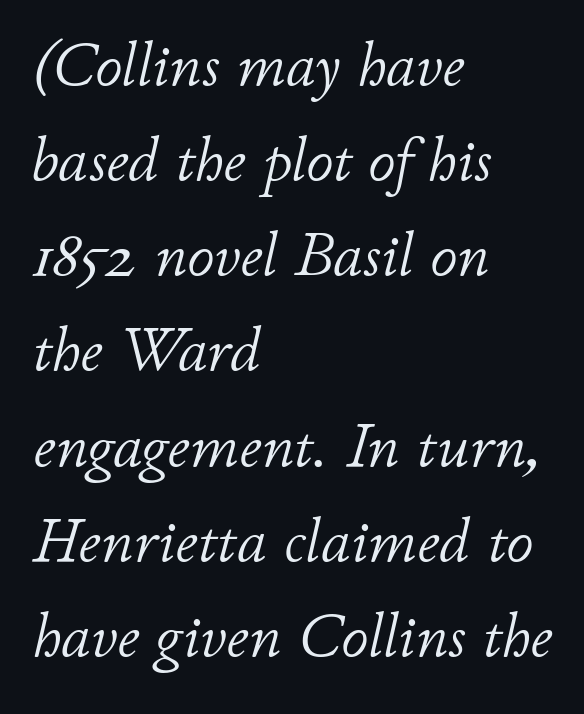
{"italic": "yes", "lean": "right", "slant_degrees": 11, "bold": "no", "weight": "light", "width": "normal", "stroke_contrast": "low", "x_height": "small", "monospaced": "no", "underline": "no", "align": "left", "line_spacing": "normal", "line_spacing_ratio": 1.56, "letter_spacing": "normal", "letter_spacing_em": 0.0, "glyph_px": 61}
